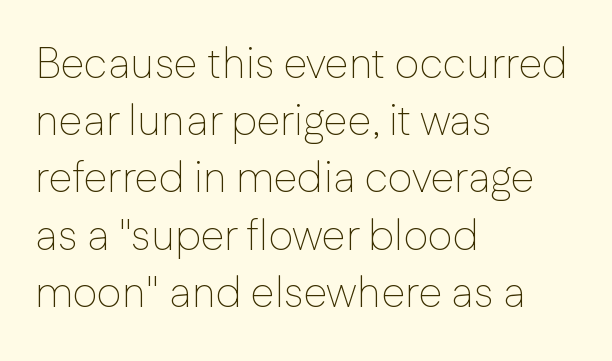
Q: Is the text bold? A: No.
Q: Is the text italic (slanted)? A: No, it is upright.
Q: Is the typeface a serif or a sans-serif typeface? A: Sans-serif.
Q: Is the text underlined? A: No.
Q: How is the paragraph aligned? A: Left-aligned.
Q: Is the spacing between letters normal or unusually wide? A: Normal.
Q: Is the spacing between lines tight, normal or loose? A: Normal.
Q: Width (condensed, normal, or wide)? A: Normal.
Q: Stroke contrast? A: Low.
Q: x-height? A: Medium.
Q: Monospaced? A: No.
